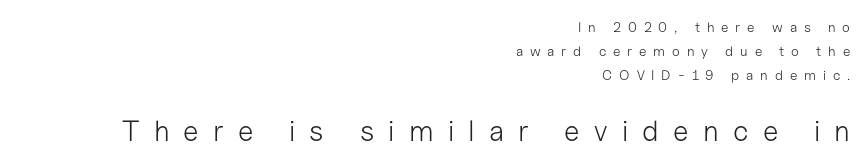
The zone under the glyphs is completely vacant. Designer's note — italics off, roman on. Tracking here is generous; glyphs stand well apart from one another. This sample uses a sans-serif face.
